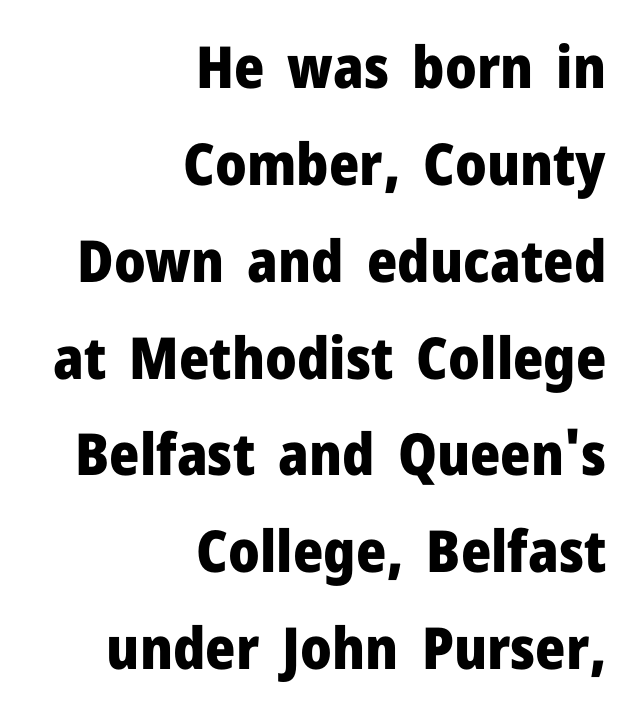
{"serif": "no", "italic": "no", "bold": "yes", "weight": "heavy", "width": "normal", "stroke_contrast": "low", "x_height": "medium", "monospaced": "no", "underline": "no", "align": "right", "line_spacing": "normal", "line_spacing_ratio": 1.67, "letter_spacing": "normal", "letter_spacing_em": 0.0, "glyph_px": 58}
